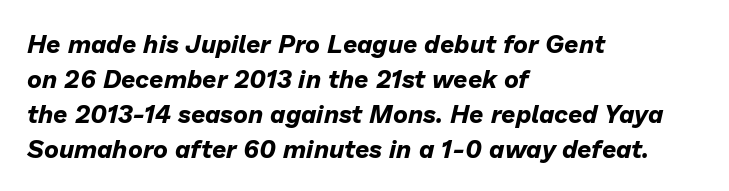
Tracking here is standard; glyphs follow each other at the usual distance. Set as a true bold cut, around the 700 mark. The rag falls on the right side of this text block. Posture: slanted. Anything drawn beneath the words? Only blank space. Each new line begins a customary step beneath the previous one.
